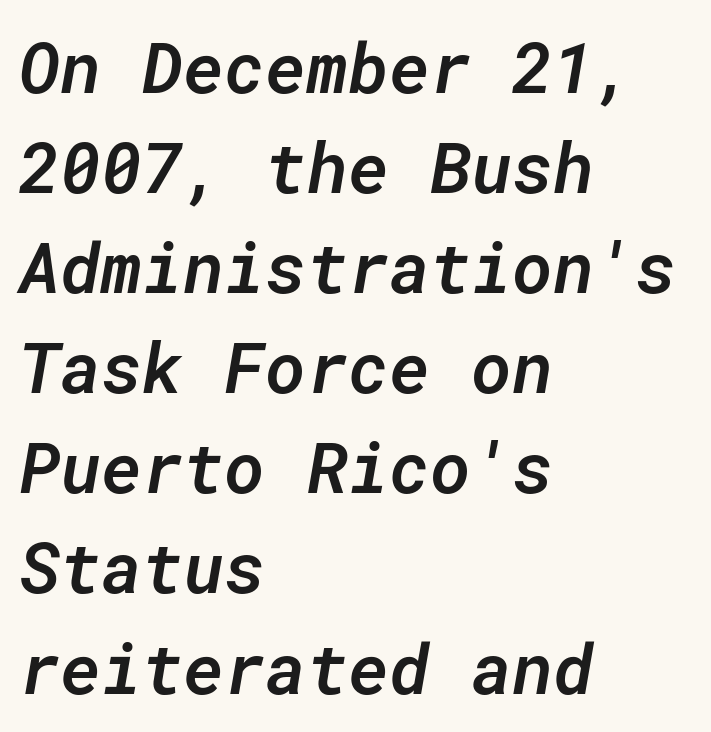
The image shows 70 px semibold type, italic (leaning right), monospaced; set left-aligned, normal line spacing (1.43x), normal letter spacing, not underlined; low stroke contrast and a medium x-height.
